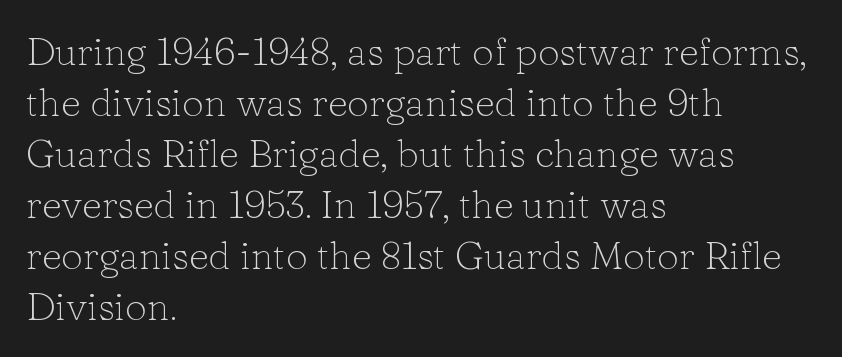
Q: Is the text bold? A: No.
Q: Is the text italic (slanted)? A: No, it is upright.
Q: Is the typeface a serif or a sans-serif typeface? A: Serif.
Q: Is the text underlined? A: No.
Q: How is the paragraph aligned? A: Left-aligned.
Q: Is the spacing between letters normal or unusually wide? A: Normal.
Q: Is the spacing between lines tight, normal or loose? A: Normal.
Q: Width (condensed, normal, or wide)? A: Normal.
Q: Stroke contrast? A: Low.
Q: x-height? A: Medium.
Q: Monospaced? A: No.
